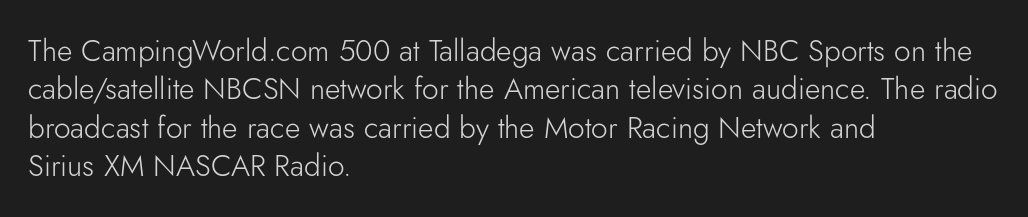
Does the type have serifs? No, each stem ends abruptly. Do the letters lean? They stand straight. Quick note: underline off. Teacher's note: observe the even left margin — that is flush-left alignment. These lines keep a tight, regular rhythm from letter to letter. The face used here is proportionally spaced, like ordinary book or web type.
